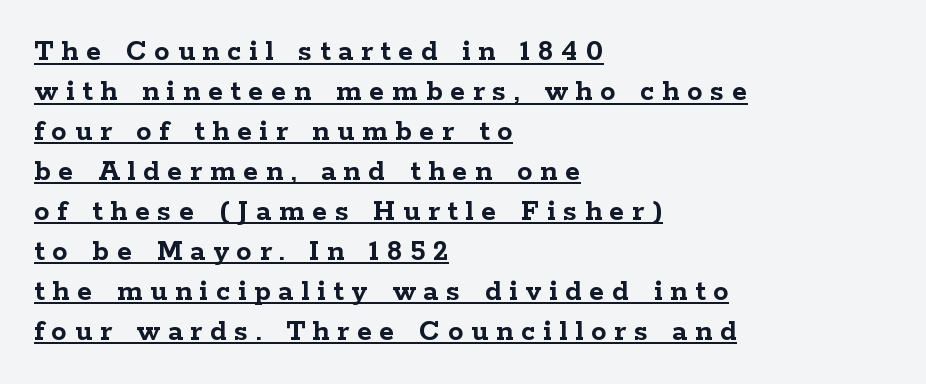
{"serif": "yes", "italic": "no", "bold": "yes", "weight": "semibold", "width": "wide", "stroke_contrast": "low", "x_height": "medium", "monospaced": "no", "underline": "yes", "align": "left", "line_spacing": "normal", "line_spacing_ratio": 1.29, "letter_spacing": "wide", "letter_spacing_em": 0.25, "glyph_px": 31}
